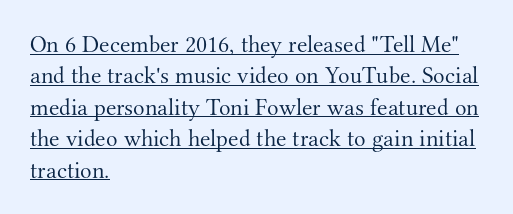
Visually the block forms a straight wall on the left and a jagged coastline on the right. The typography opts for an upright posture over an oblique one. The letterforms sit at book weight or below. Nobody touched the tracking dial on this one.
